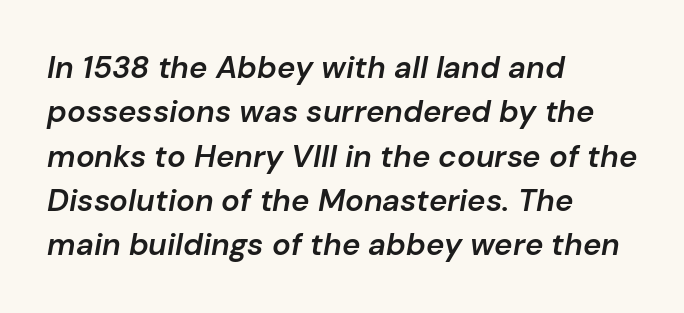
The baseline area is clear. Looking at the ascenders, they clearly lean. This sample is left-justified, so line endings fall wherever the words run out. These lines keep a tight, regular rhythm from letter to letter.
